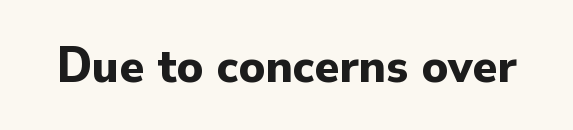
The image shows 51 px bold sans-serif type, upright; set normal letter spacing, not underlined; low stroke contrast and a small x-height.
